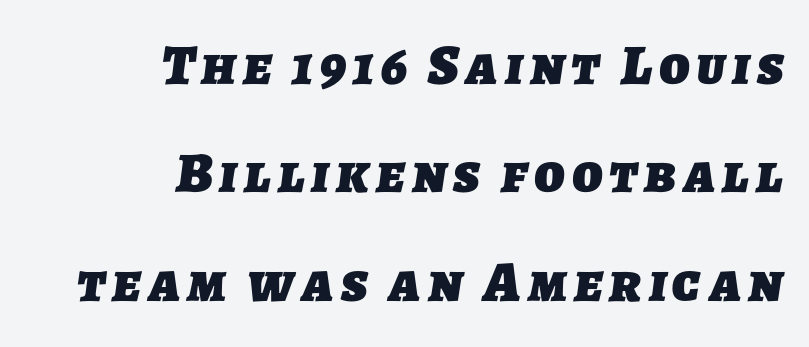
Visually the block forms a straight wall on the right and a jagged coastline on the left. Check where the strokes stop: nothing finishes them off — pure sans. Is the type bold? Yes — the strokes are clearly thick and heavy. The rendering uses a large line-height, opening up the rows. The string is rendered with underlining switched off.
